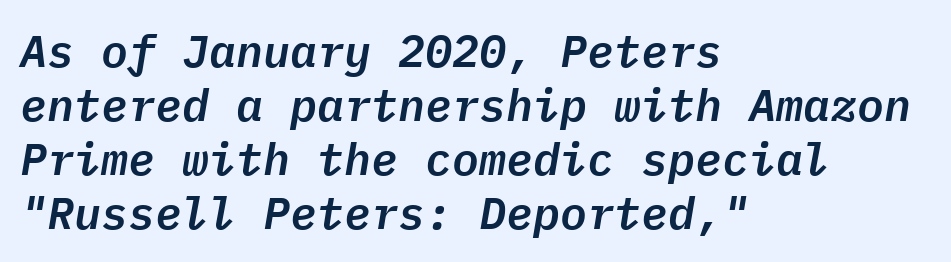
{"italic": "yes", "lean": "right", "slant_degrees": 9, "width": "normal", "stroke_contrast": "low", "x_height": "medium", "monospaced": "yes", "underline": "no", "align": "left", "line_spacing_ratio": 1.2, "letter_spacing": "normal", "letter_spacing_em": 0.0, "glyph_px": 45}
